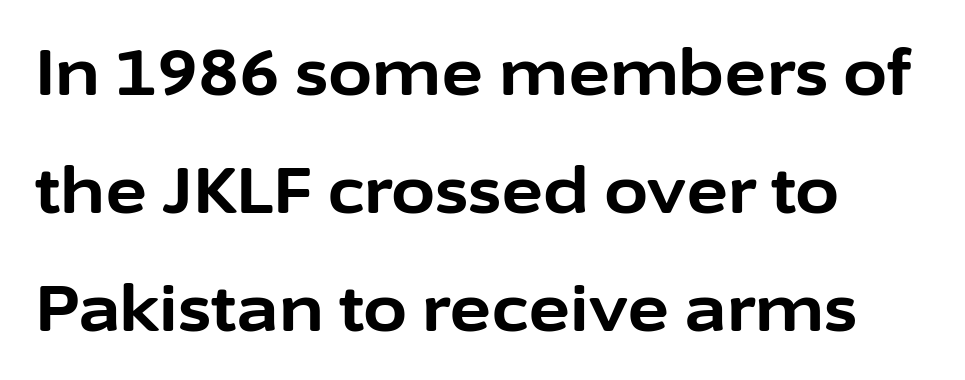
No word sits above an underline. Check where the strokes stop: nothing finishes them off — pure sans. This is heavy type, rendered in bold. When letters stand straight like this, we call the style roman or upright. The paragraph has a hard left edge and a soft right edge.
